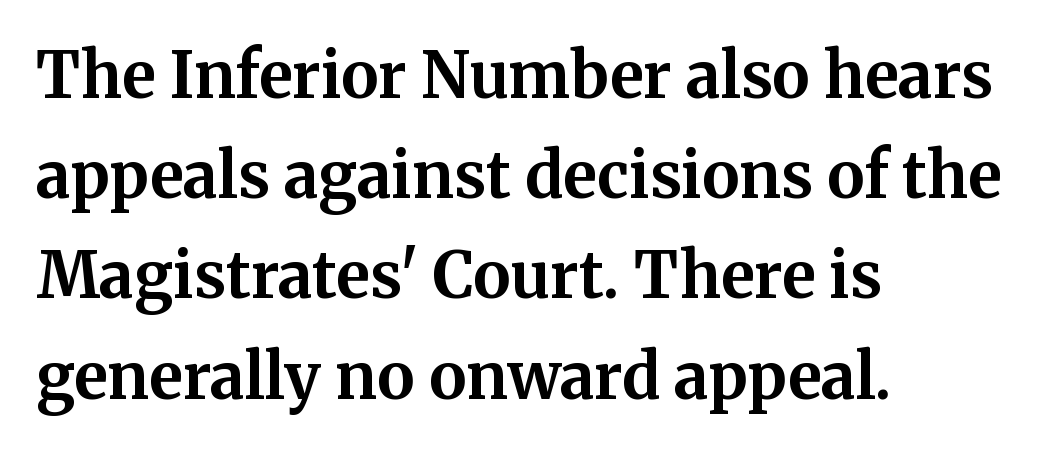
Q: Is the text bold? A: Yes.
Q: Is the text italic (slanted)? A: No, it is upright.
Q: Is the typeface a serif or a sans-serif typeface? A: Serif.
Q: Is the text underlined? A: No.
Q: How is the paragraph aligned? A: Left-aligned.
Q: Is the spacing between letters normal or unusually wide? A: Normal.
Q: Is the spacing between lines tight, normal or loose? A: Normal.
Q: Width (condensed, normal, or wide)? A: Normal.
Q: Stroke contrast? A: Medium.
Q: x-height? A: Medium.
Q: Monospaced? A: No.
